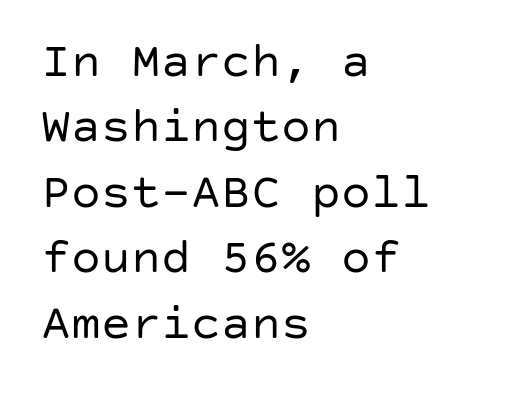
The image shows 50 px regular-weight sans-serif type, upright; set left-aligned, normal line spacing (1.31x), normal letter spacing, not underlined; low stroke contrast and a large x-height.
